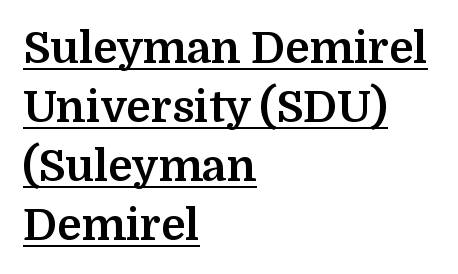
{"serif": "yes", "italic": "no", "bold": "yes", "weight": "bold", "width": "normal", "stroke_contrast": "medium", "x_height": "medium", "monospaced": "no", "underline": "yes", "align": "left", "line_spacing": "normal", "line_spacing_ratio": 1.34, "letter_spacing": "normal", "letter_spacing_em": 0.0, "glyph_px": 44}
